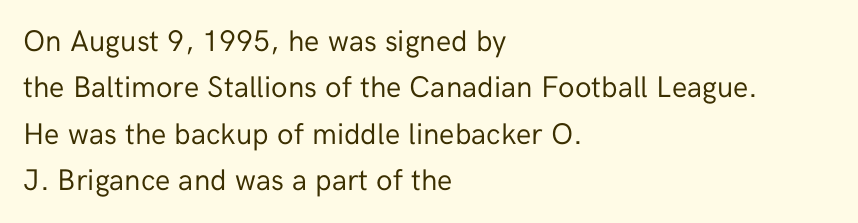
{"serif": "no", "italic": "no", "bold": "no", "weight": "regular", "width": "normal", "stroke_contrast": "low", "x_height": "medium", "monospaced": "no", "underline": "no", "align": "left", "line_spacing": "normal", "line_spacing_ratio": 1.55, "letter_spacing": "normal", "letter_spacing_em": 0.0, "glyph_px": 30}
